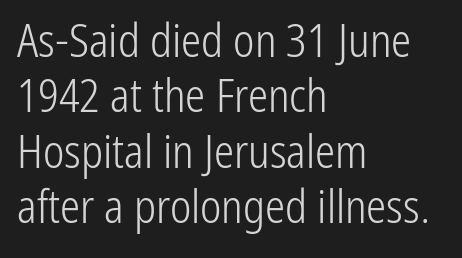
The image shows 45 px light, condensed sans-serif type, upright; set left-aligned, line spacing 1.23x, normal letter spacing, not underlined; low stroke contrast and a medium x-height.
